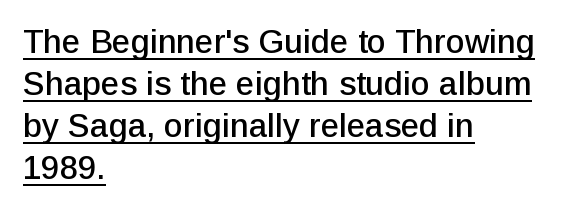
The image shows 33 px sans-serif type, upright; set left-aligned, normal line spacing (1.27x), normal letter spacing, underlined; low stroke contrast and a medium x-height.
